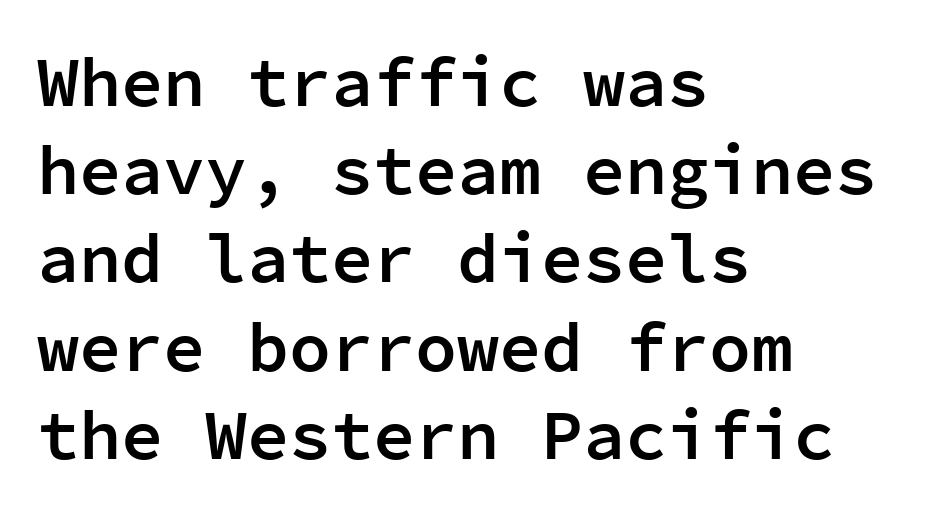
The image shows 70 px semibold sans-serif type, upright, monospaced; set left-aligned, normal line spacing (1.26x), normal letter spacing, not underlined; low stroke contrast and a medium x-height.
